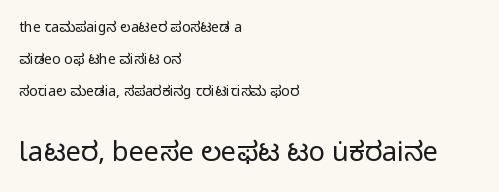
The image shows 27 px text type, upright; set left-aligned, loose line spacing (2.27x), normal letter spacing, not underlined; the second (bottom) block is 1.93x larger.
